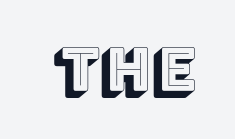
The space directly below the letters is spotless. These lines were composed using upright roman letters. A typesetter would call this proportional, since set widths differ per character. Each word holds together tightly as a unit, with standard inter-letter gaps.
